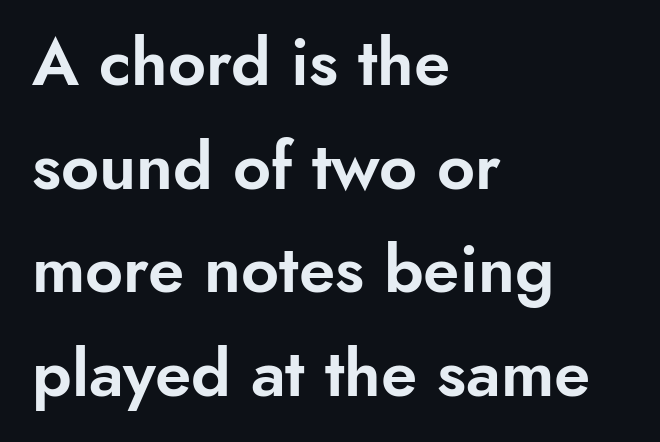
The image shows 66 px sans-serif type, upright; set left-aligned, normal line spacing (1.57x), normal letter spacing, not underlined; low stroke contrast and a small x-height.
